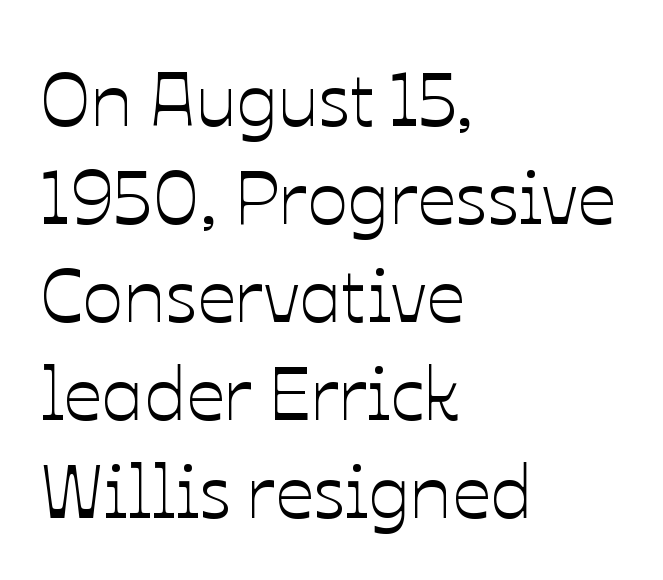
Do the characters align in a grid? No, the font is proportional. Ascenders rise straight up at ninety degrees. Tracking here is standard; glyphs follow each other at the usual distance. Leading: standard.
